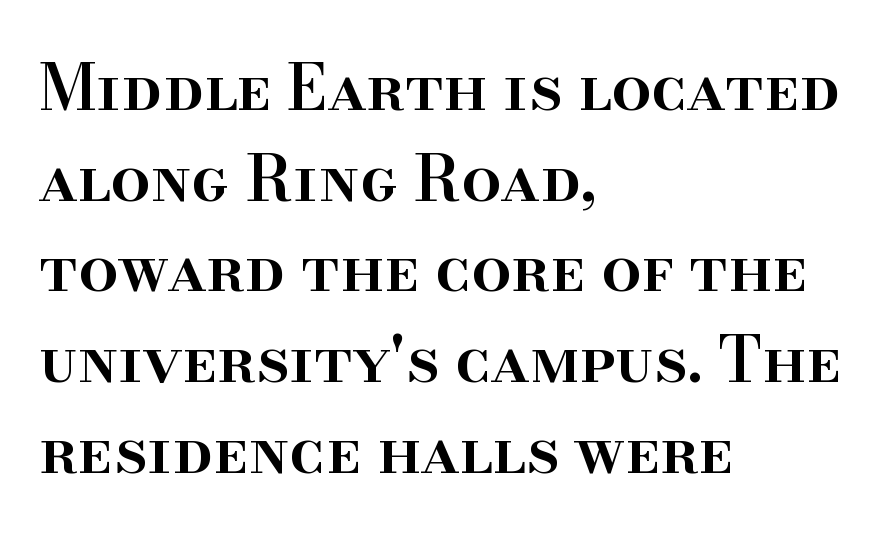
{"serif": "yes", "italic": "no", "bold": "semi", "weight": "semibold", "width": "normal", "stroke_contrast": "high", "x_height": "small", "monospaced": "no", "underline": "no", "align": "left", "line_spacing": "normal", "line_spacing_ratio": 1.44, "letter_spacing": "normal", "letter_spacing_em": 0.0, "glyph_px": 63}
